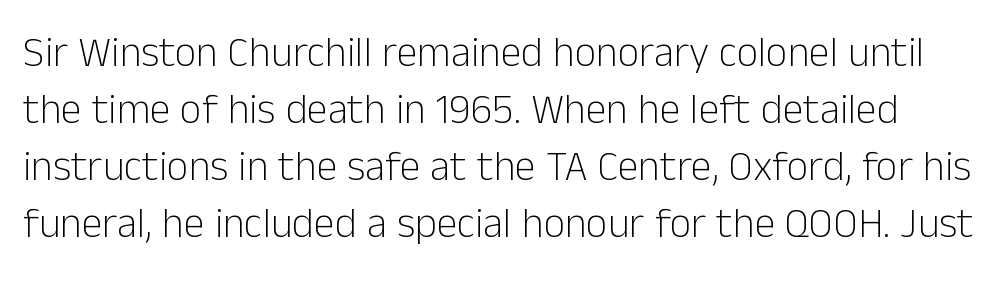
The passage shown is not bold in any degree. The designer went with a sans here, leaving each stem footless. The space between consecutive lines is moderate. Ordinary non-slanted type is in use.
